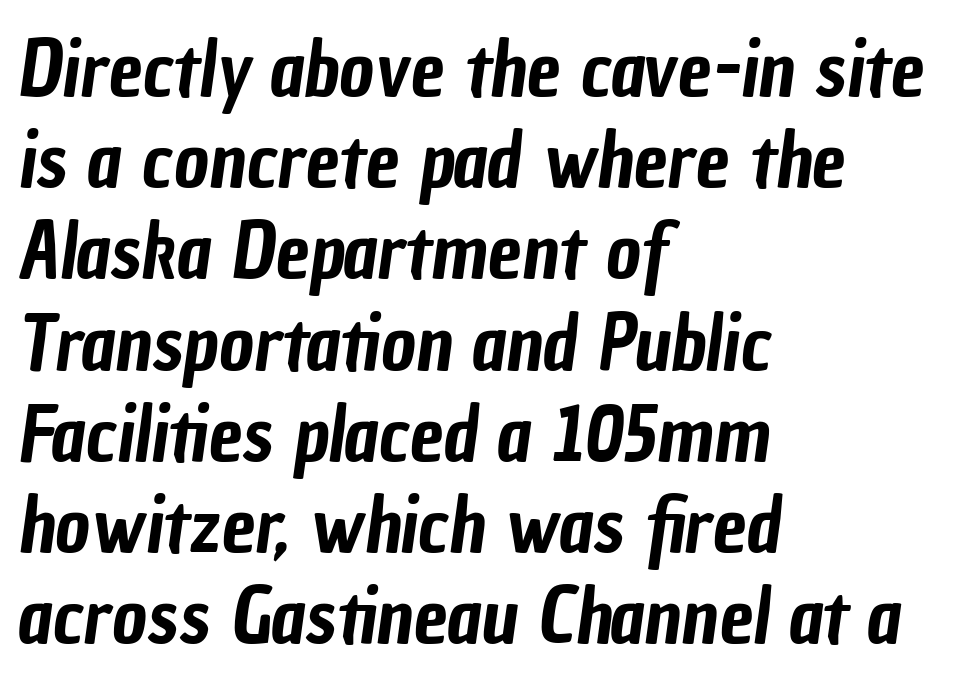
The image shows 76 px condensed sans-serif type; set left-aligned, line spacing 1.2x, normal letter spacing, not underlined; low stroke contrast and a medium x-height.
